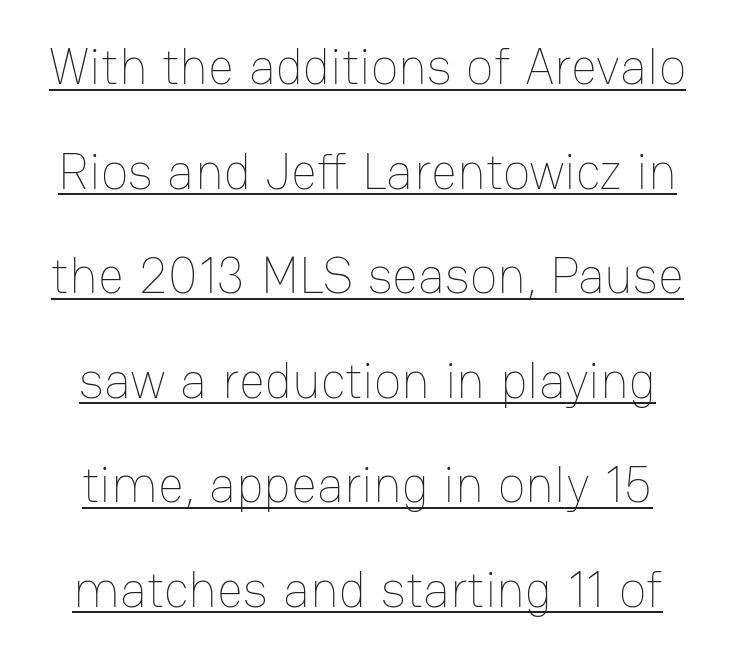
The image shows 51 px thin type, upright; set loose line spacing (2.05x), normal letter spacing, underlined; low stroke contrast and a medium x-height.
